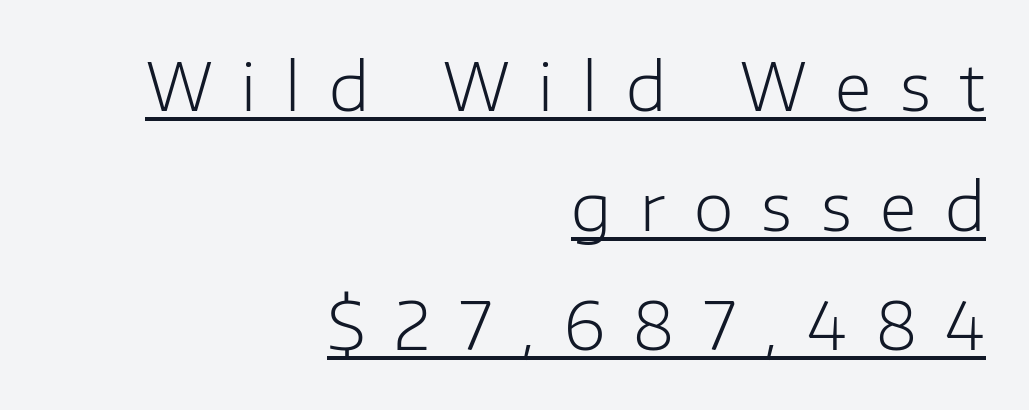
The paragraph has a hard right edge and a soft left edge. This is not heavy type; no bold has been used. Spacing verdict: proportional, widths tailored to each character. Letterform terminals end flat and unadorned throughout the passage. You could only call the tracking loose — the letters float apart. The letters stand straight up with perfectly vertical stems.
